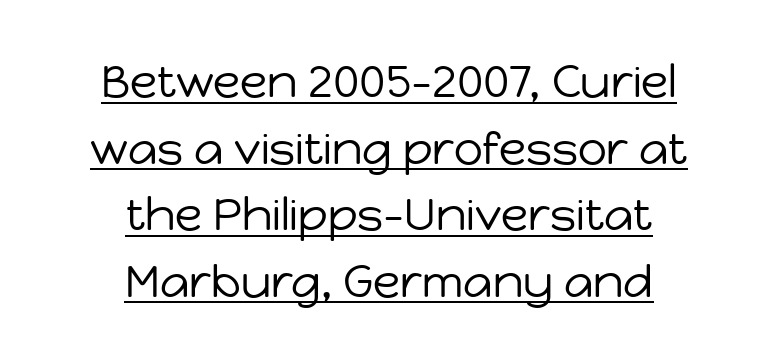
The image shows 45 px regular-weight sans-serif type, upright; set centered, normal line spacing (1.48x), normal letter spacing, underlined; low stroke contrast and a medium x-height.
